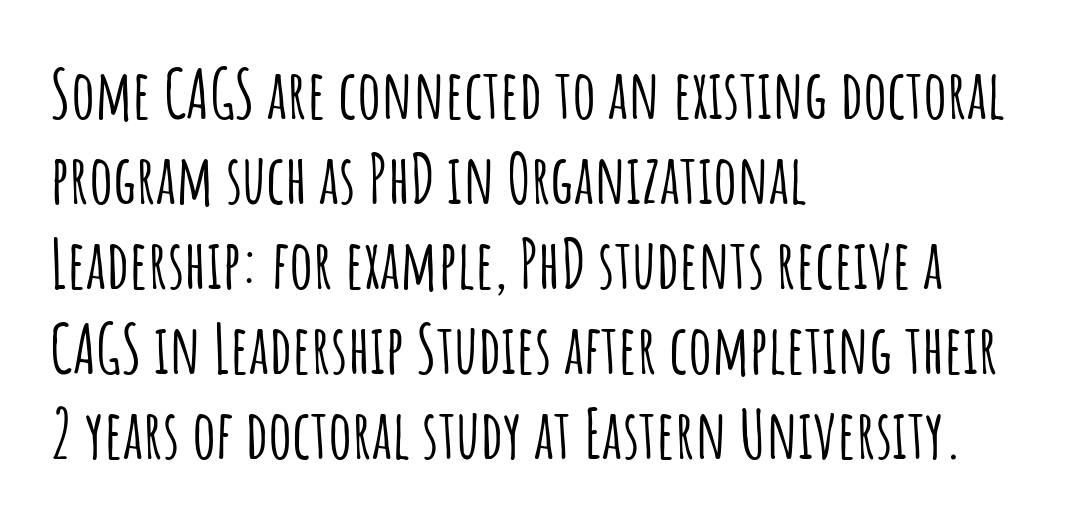
Q: Is the text italic (slanted)? A: No, it is upright.
Q: Is the typeface a serif or a sans-serif typeface? A: Sans-serif.
Q: Is the text underlined? A: No.
Q: How is the paragraph aligned? A: Left-aligned.
Q: Is the spacing between letters normal or unusually wide? A: Normal.
Q: Is the spacing between lines tight, normal or loose? A: Normal.
Q: Width (condensed, normal, or wide)? A: Condensed.
Q: Stroke contrast? A: Low.
Q: x-height? A: Large.
Q: Monospaced? A: No.
